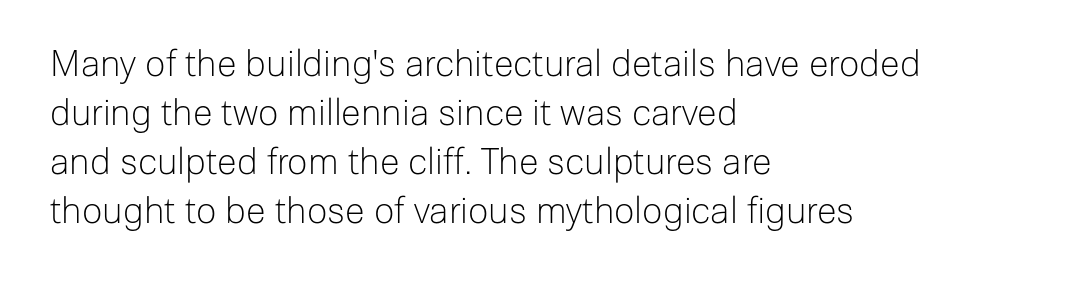
{"serif": "no", "italic": "no", "bold": "no", "weight": "light", "width": "normal", "stroke_contrast": "low", "x_height": "medium", "monospaced": "no", "underline": "no", "align": "left", "line_spacing": "normal", "line_spacing_ratio": 1.36, "letter_spacing": "normal", "letter_spacing_em": 0.0, "glyph_px": 36}
